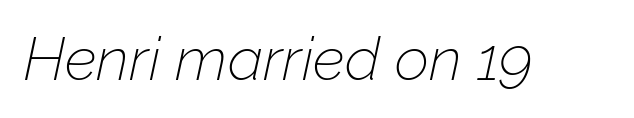
The image shows 60 px thin type, italic (leaning right); set normal letter spacing, not underlined; low stroke contrast and a medium x-height.
